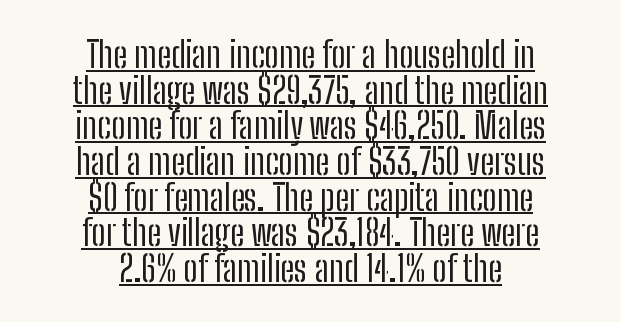
Is there any slant? The stems are plumb. The letters sit at their default tracking, neither squeezed nor spread. Whoever set this chose condensed vertical rhythm over breathing room. You could not count columns in this text — the font is proportionally spaced. Weight: in the light-to-regular range. These lines are composed in type without serifs.
